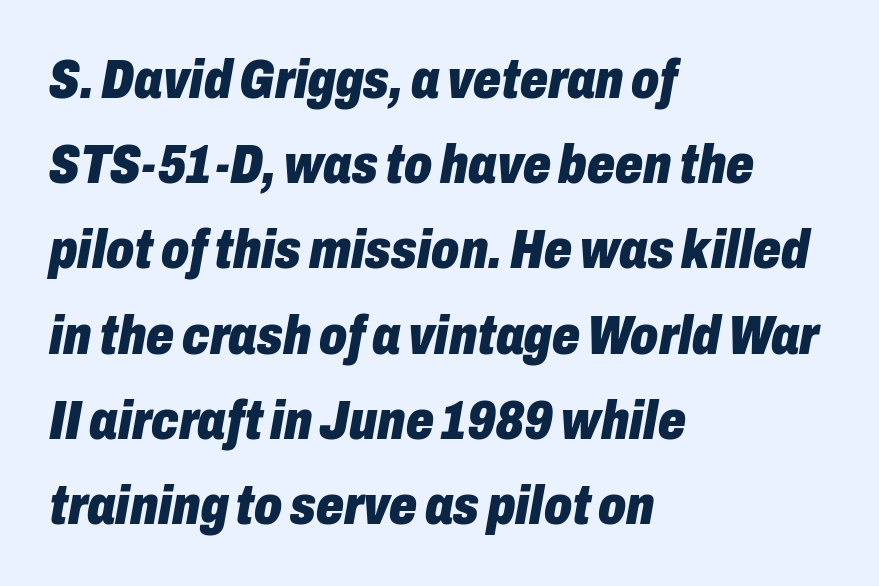
Character widths vary here, with narrow letters taking less room than wide ones. Notice how descenders clear the ascenders below comfortably — that's standard leading. Check under the words: just untouched page. Students, note that the glyphs here touch the page at normal intervals. An italicized treatment has been applied to the whole sample.
